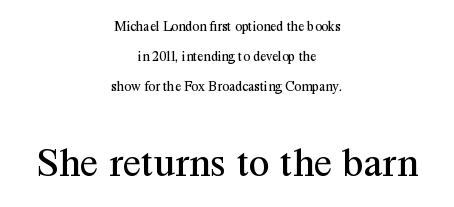
Q: Is the text bold? A: No.
Q: Is the text italic (slanted)? A: No, it is upright.
Q: Is the typeface a serif or a sans-serif typeface? A: Serif.
Q: Is the text underlined? A: No.
Q: How is the paragraph aligned? A: Centered.
Q: Is the spacing between letters normal or unusually wide? A: Normal.
Q: Is the spacing between lines tight, normal or loose? A: Loose.
Q: Which block of text is set in a larger size, the first (top) or the second (bottom)? A: The second (bottom) one.
Q: Width (condensed, normal, or wide)? A: Normal.
Q: Stroke contrast? A: Medium.
Q: x-height? A: Medium.
Q: Monospaced? A: No.
